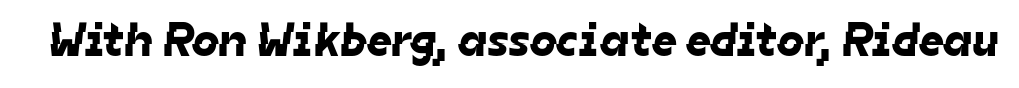
{"serif": "no", "width": "normal", "stroke_contrast": "low", "x_height": "medium", "monospaced": "no", "underline": "no", "letter_spacing": "normal", "letter_spacing_em": 0.0, "glyph_px": 48}
